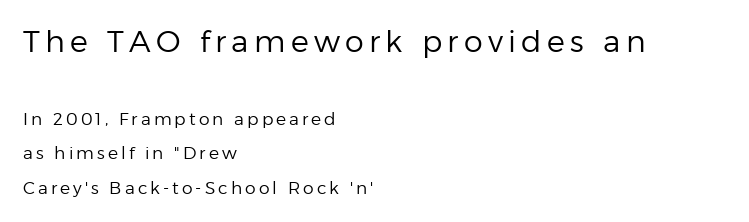
The image shows 30 px regular-weight sans-serif type, upright; set left-aligned, loose line spacing (2.03x), not underlined; the first (top) block is 1.76x larger; low stroke contrast and a medium x-height.
